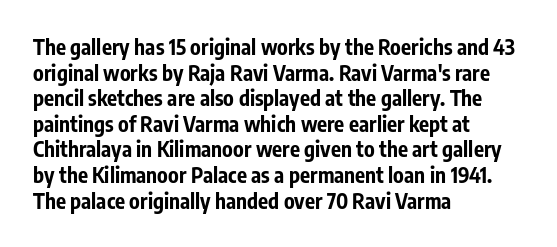
Q: Is the text bold? A: Yes.
Q: Is the text italic (slanted)? A: No, it is upright.
Q: Is the text underlined? A: No.
Q: How is the paragraph aligned? A: Left-aligned.
Q: Is the spacing between letters normal or unusually wide? A: Normal.
